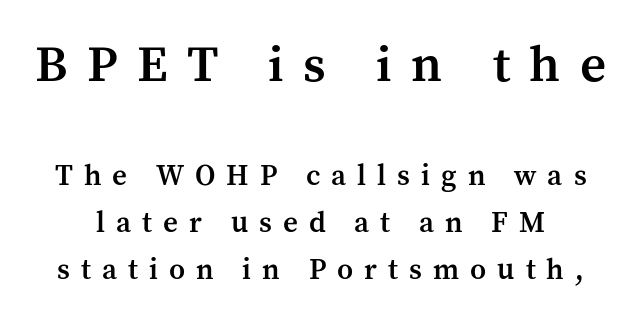
Q: Is the text bold? A: Semi-bold.
Q: Is the text italic (slanted)? A: No, it is upright.
Q: Is the typeface a serif or a sans-serif typeface? A: Serif.
Q: Is the text underlined? A: No.
Q: Is the spacing between letters normal or unusually wide? A: Unusually wide.
Q: Is the spacing between lines tight, normal or loose? A: Normal.
Q: Which block of text is set in a larger size, the first (top) or the second (bottom)? A: The first (top) one.
Q: Width (condensed, normal, or wide)? A: Normal.
Q: Stroke contrast? A: Medium.
Q: x-height? A: Medium.
Q: Monospaced? A: No.
